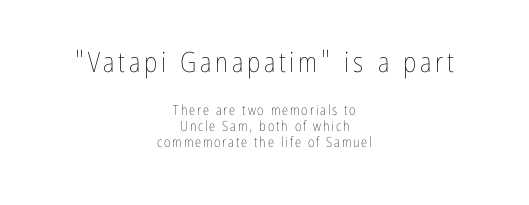
The image shows 28 px thin, condensed type, upright; set centered, tight line spacing (1.14x), not underlined; the first (top) block is 2.0x larger; low stroke contrast and a medium x-height.
